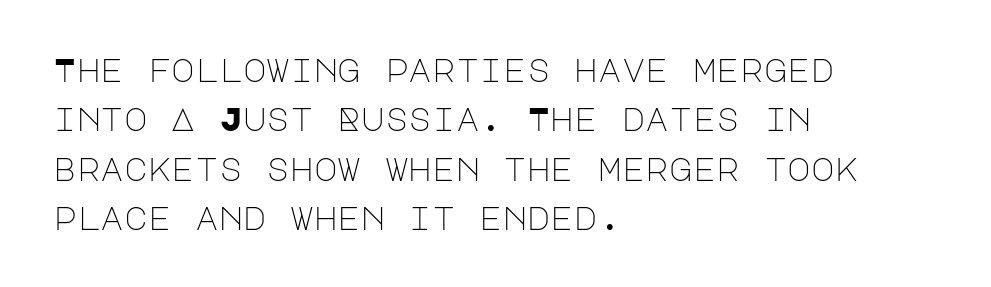
The image shows 32 px light sans-serif type, upright; set left-aligned, normal line spacing (1.54x), normal letter spacing, not underlined; low stroke contrast and a large x-height.
